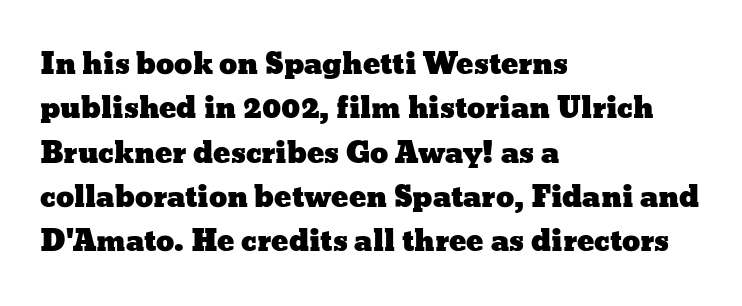
Q: Is the text italic (slanted)? A: No, it is upright.
Q: Is the text underlined? A: No.
Q: How is the paragraph aligned? A: Left-aligned.
Q: Is the spacing between letters normal or unusually wide? A: Normal.
Q: Is the spacing between lines tight, normal or loose? A: Normal.
Q: Width (condensed, normal, or wide)? A: Wide.
Q: Stroke contrast? A: Low.
Q: x-height? A: Medium.
Q: Monospaced? A: No.
